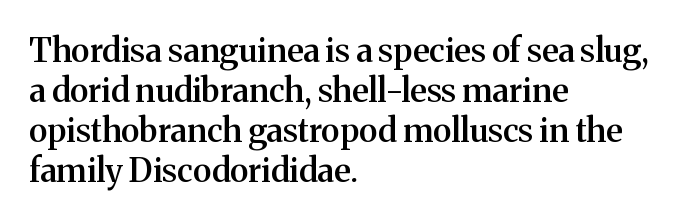
{"serif": "yes", "italic": "no", "bold": "semi", "weight": "semibold", "width": "normal", "stroke_contrast": "medium", "x_height": "medium", "monospaced": "no", "underline": "no", "align": "left", "line_spacing_ratio": 1.21, "letter_spacing": "normal", "letter_spacing_em": 0.0, "glyph_px": 33}
